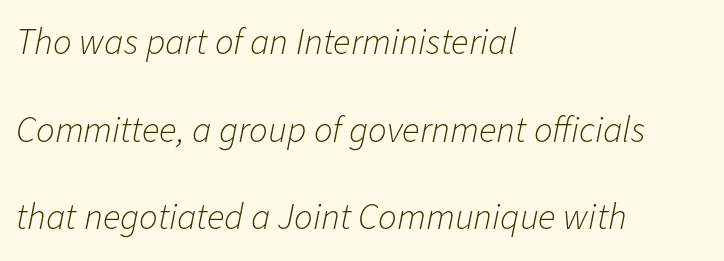
Summary of weight: not heavy and not bold. Each row of text sits above clean, open space. Left-aligned paragraph, ragged on the right. Is this a fixed-width face? No — the glyphs have proportional, varying widths. This block would shrink considerably if given ordinary leading; it's expanded now.
